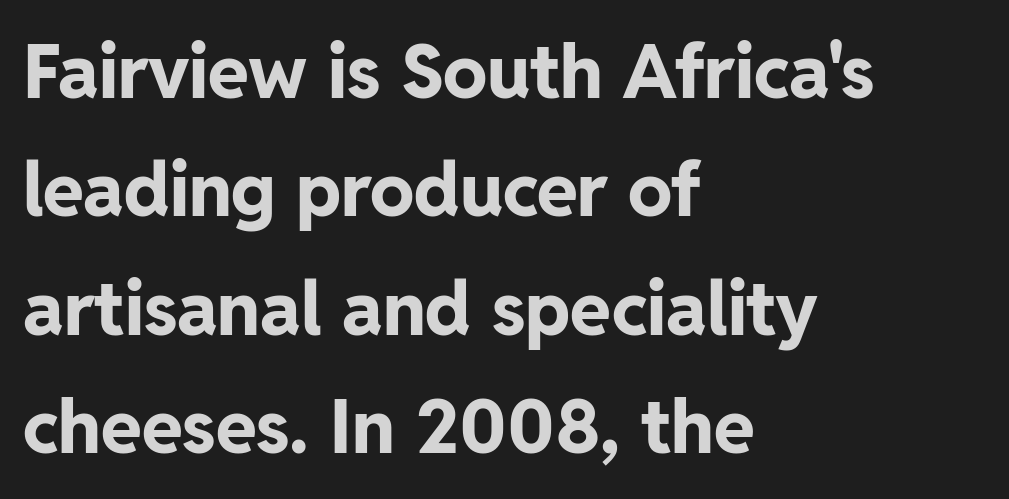
{"serif": "no", "italic": "no", "bold": "yes", "weight": "bold", "width": "normal", "stroke_contrast": "low", "x_height": "medium", "monospaced": "no", "underline": "no", "align": "left", "line_spacing": "normal", "line_spacing_ratio": 1.6, "letter_spacing": "normal", "letter_spacing_em": 0.0, "glyph_px": 74}
